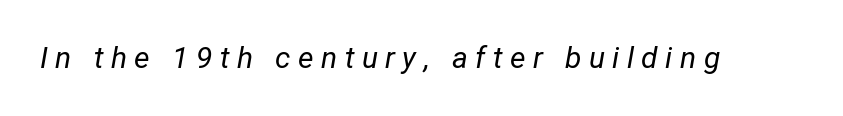
Q: Is the text bold? A: No.
Q: Is the text italic (slanted)? A: Yes, it leans right by about 12 degrees.
Q: Is the text underlined? A: No.
Q: Is the spacing between letters normal or unusually wide? A: Unusually wide.
Q: Width (condensed, normal, or wide)? A: Condensed.
Q: Stroke contrast? A: Low.
Q: x-height? A: Medium.
Q: Monospaced? A: No.
